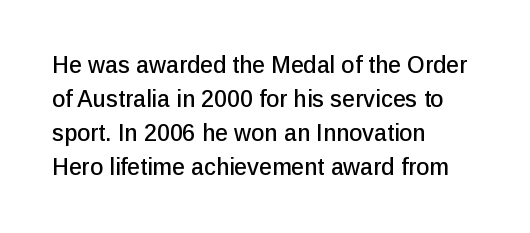
Q: Is the text italic (slanted)? A: No, it is upright.
Q: Is the text underlined? A: No.
Q: How is the paragraph aligned? A: Left-aligned.
Q: Is the spacing between letters normal or unusually wide? A: Normal.
Q: Is the spacing between lines tight, normal or loose? A: Normal.
